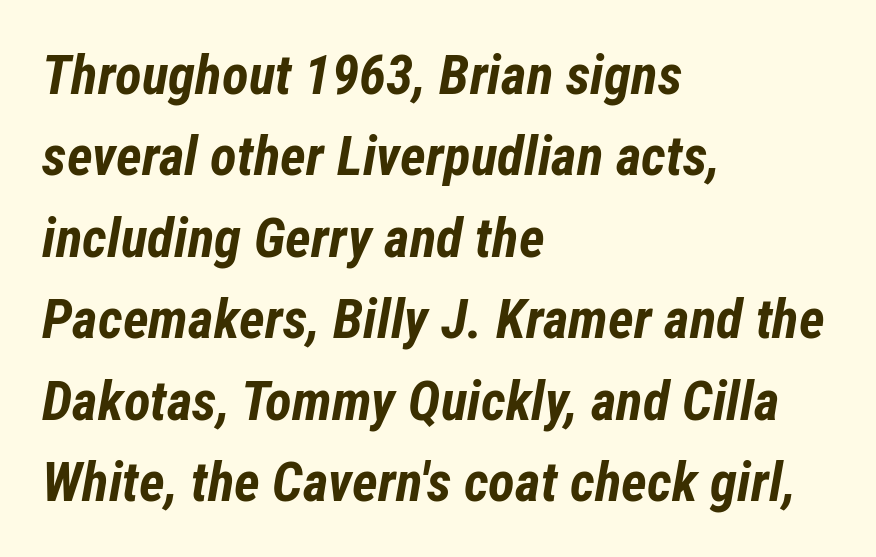
Is this a fixed-width face? No — the glyphs have proportional, varying widths. Nobody drew a line under any word here. In terms of posture, this sample is oblique. A normal amount of white space separates one row of letters from the next. Is the block centered? No — it sits flush against the left margin.
